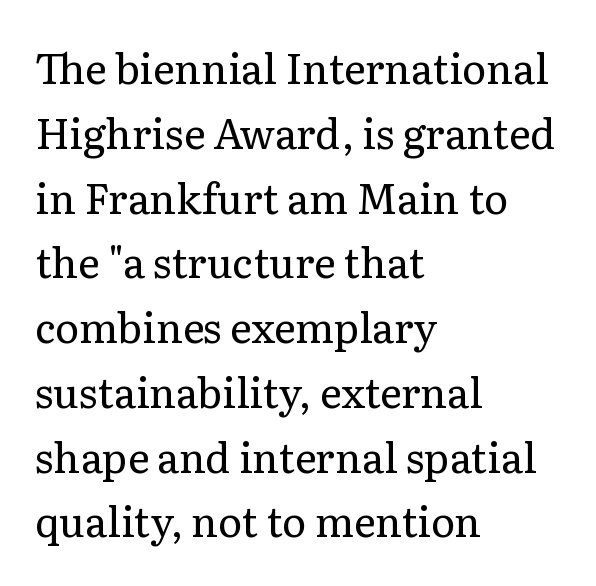
Q: Is the text bold? A: No.
Q: Is the text italic (slanted)? A: No, it is upright.
Q: Is the typeface a serif or a sans-serif typeface? A: Serif.
Q: Is the text underlined? A: No.
Q: How is the paragraph aligned? A: Left-aligned.
Q: Is the spacing between letters normal or unusually wide? A: Normal.
Q: Is the spacing between lines tight, normal or loose? A: Normal.
Q: Width (condensed, normal, or wide)? A: Normal.
Q: Stroke contrast? A: Low.
Q: x-height? A: Medium.
Q: Monospaced? A: No.
